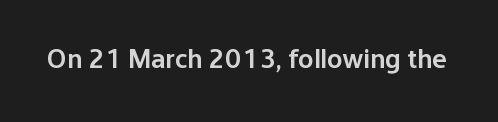
A bit beefed up — I'd call it semibold rather than bold. Look at the tracking — it's just the regular setting, nothing added. The space beneath each line is pristine and unruled. Varying glyph widths throughout — classic text-font behaviour. Typographically, this falls in the sans-serif category.
